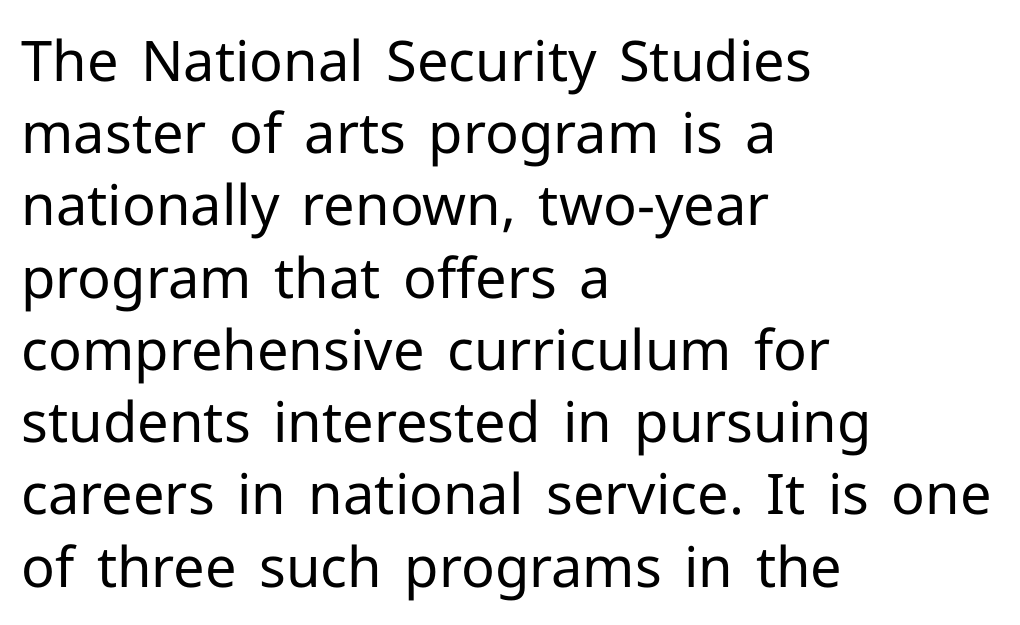
Q: Is the text bold? A: No.
Q: Is the text italic (slanted)? A: No, it is upright.
Q: Is the typeface a serif or a sans-serif typeface? A: Sans-serif.
Q: Is the text underlined? A: No.
Q: How is the paragraph aligned? A: Left-aligned.
Q: Is the spacing between letters normal or unusually wide? A: Normal.
Q: Is the spacing between lines tight, normal or loose? A: Normal.
Q: Width (condensed, normal, or wide)? A: Normal.
Q: Stroke contrast? A: Low.
Q: x-height? A: Medium.
Q: Monospaced? A: No.
